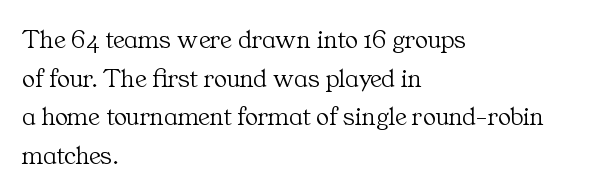
Stroke thickness stays within the range of a standard reading face or lighter. Notice how descenders clear the ascenders below comfortably — that's standard leading. There is no visible air inserted between adjacent glyphs. Casual observation: everything's shoved over to the left. The specimen omits any rule beneath the text block's lines. The letters stand straight up with perfectly vertical stems.
